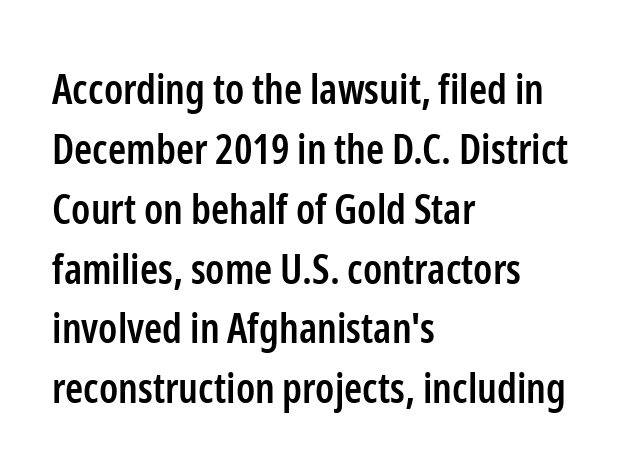
{"serif": "no", "italic": "no", "bold": "semi", "weight": "semibold", "width": "condensed", "stroke_contrast": "low", "x_height": "medium", "monospaced": "no", "underline": "no", "align": "left", "line_spacing": "normal", "line_spacing_ratio": 1.46, "letter_spacing": "normal", "letter_spacing_em": 0.0, "glyph_px": 41}
